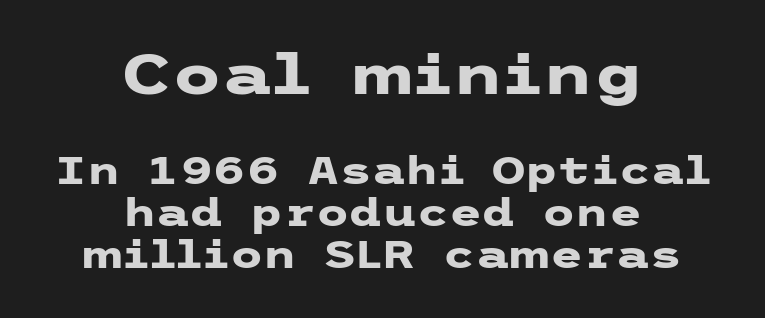
The image shows 57 px heavy, wide sans-serif type, upright; set centered, tight line spacing (1.1x), normal letter spacing, not underlined; the first (top) block is 1.5x larger; low stroke contrast and a medium x-height.
